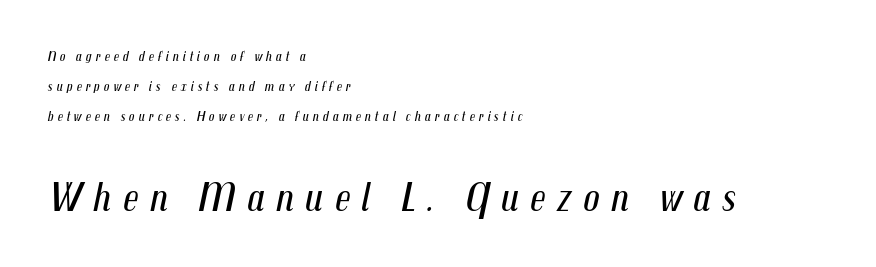
The image shows 41 px regular-weight, condensed type, italic (leaning right); set left-aligned, loose line spacing (2.16x), unusually wide letter spacing (+0.27 em), not underlined; the second (bottom) block is 2.93x larger; medium stroke contrast and a medium x-height.
